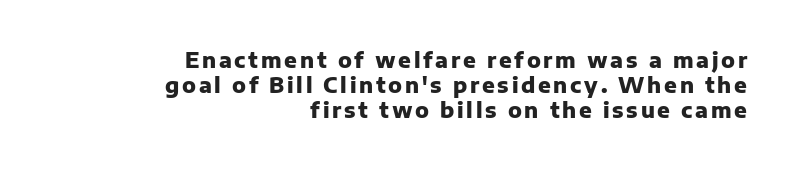
{"italic": "no", "bold": "yes", "underline": "no", "align": "right", "line_spacing_ratio": 1.19, "glyph_px": 21}
